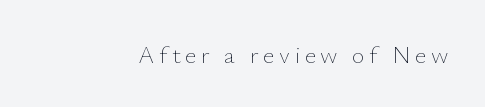
Q: Is the text bold? A: No.
Q: Is the text italic (slanted)? A: No, it is upright.
Q: Is the text underlined? A: No.
